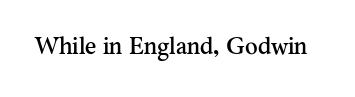
The image shows 24 px text type, upright; set normal letter spacing, not underlined.
